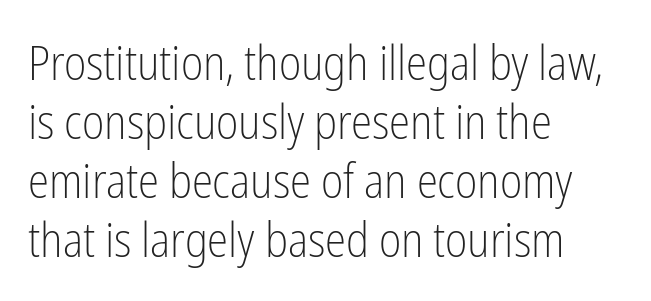
Q: Is the text bold? A: No.
Q: Is the text italic (slanted)? A: No, it is upright.
Q: Is the typeface a serif or a sans-serif typeface? A: Sans-serif.
Q: Is the text underlined? A: No.
Q: How is the paragraph aligned? A: Left-aligned.
Q: Is the spacing between letters normal or unusually wide? A: Normal.
Q: Width (condensed, normal, or wide)? A: Condensed.
Q: Stroke contrast? A: Low.
Q: x-height? A: Medium.
Q: Monospaced? A: No.
